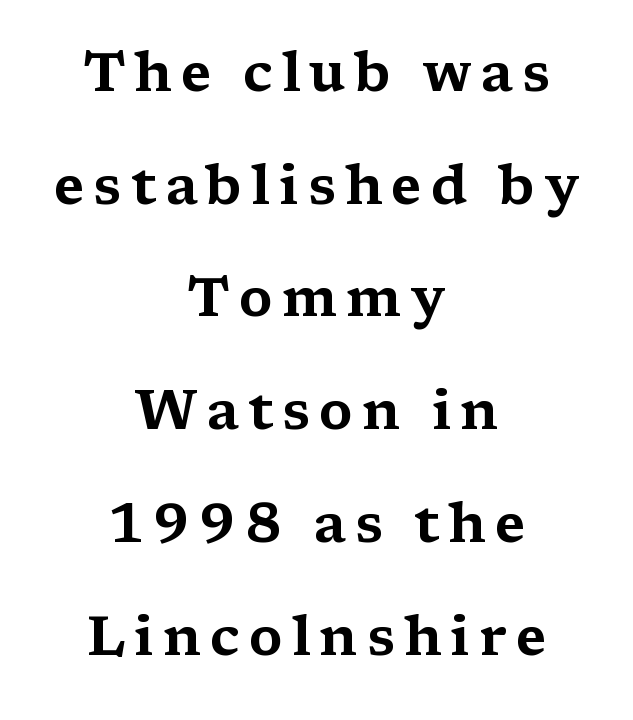
The image shows 55 px wide serif type, upright; set centered, loose line spacing (2.05x), not underlined; medium stroke contrast and a medium x-height.
